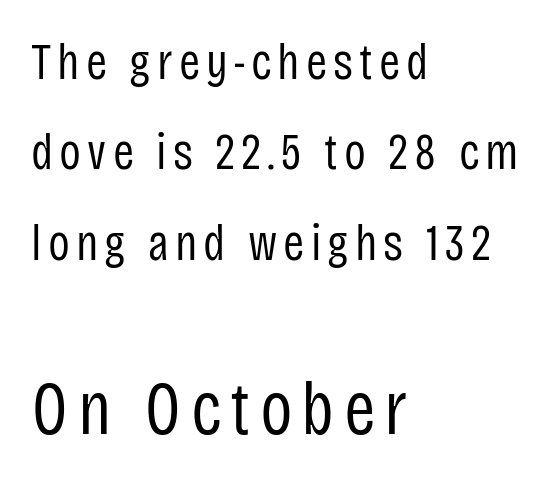
Q: Is the text bold? A: No.
Q: Is the text italic (slanted)? A: No, it is upright.
Q: Is the typeface a serif or a sans-serif typeface? A: Sans-serif.
Q: Is the text underlined? A: No.
Q: How is the paragraph aligned? A: Left-aligned.
Q: Which block of text is set in a larger size, the first (top) or the second (bottom)? A: The second (bottom) one.
Q: Width (condensed, normal, or wide)? A: Condensed.
Q: Stroke contrast? A: Low.
Q: x-height? A: Large.
Q: Monospaced? A: No.
